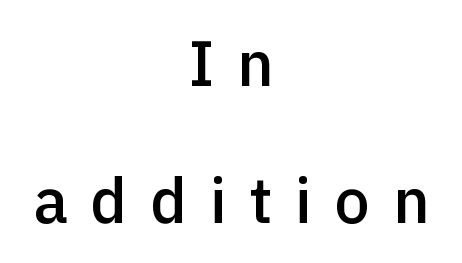
Q: Is the text bold? A: Semi-bold.
Q: Is the text italic (slanted)? A: No, it is upright.
Q: Is the typeface a serif or a sans-serif typeface? A: Sans-serif.
Q: Is the text underlined? A: No.
Q: How is the paragraph aligned? A: Centered.
Q: Is the spacing between letters normal or unusually wide? A: Unusually wide.
Q: Is the spacing between lines tight, normal or loose? A: Loose.
Q: Width (condensed, normal, or wide)? A: Normal.
Q: x-height? A: Medium.
Q: Monospaced? A: No.
